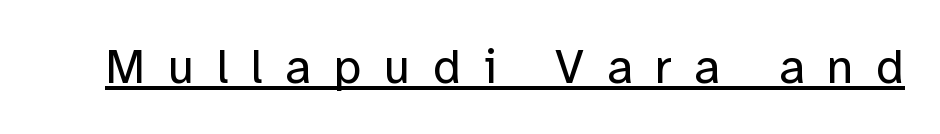
The axis of the letterforms is exactly vertical. Is this a fixed-width face? No — the glyphs have proportional, varying widths. In terms of letterspacing, this is a distinctly airy, spread setting. The letters look calm and open, with moderate or lighter stems. Does the type have serifs? No, each stem ends abruptly. Underlining? Definitely there.
